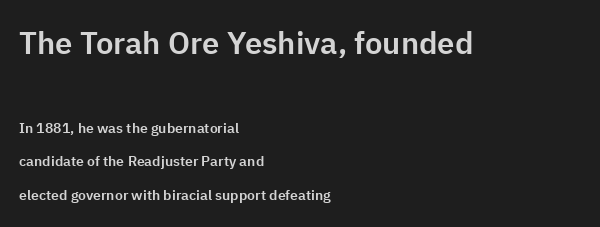
{"serif": "no", "italic": "no", "width": "normal", "stroke_contrast": "low", "x_height": "medium", "monospaced": "no", "underline": "no", "align": "left", "line_spacing": "loose", "line_spacing_ratio": 2.37, "letter_spacing": "normal", "letter_spacing_em": 0.0, "larger_block": "first", "size_ratio": 2.21, "glyph_px": 31}
